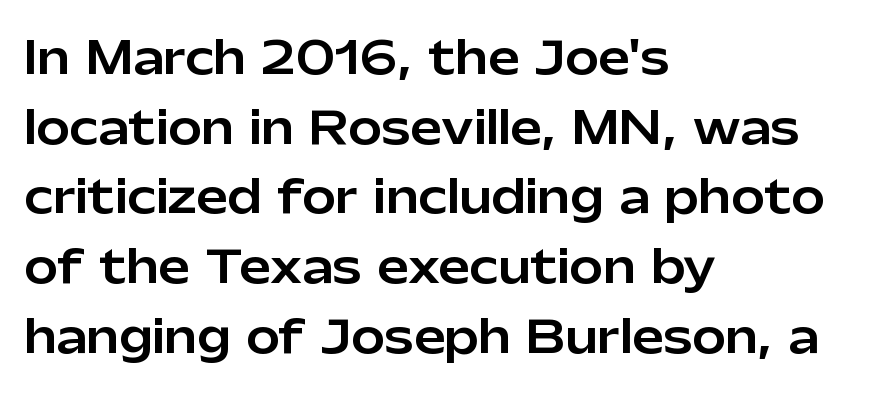
{"serif": "no", "italic": "no", "width": "normal", "stroke_contrast": "low", "x_height": "medium", "monospaced": "no", "underline": "no", "align": "left", "line_spacing": "normal", "line_spacing_ratio": 1.55, "letter_spacing": "normal", "letter_spacing_em": 0.0, "glyph_px": 45}
